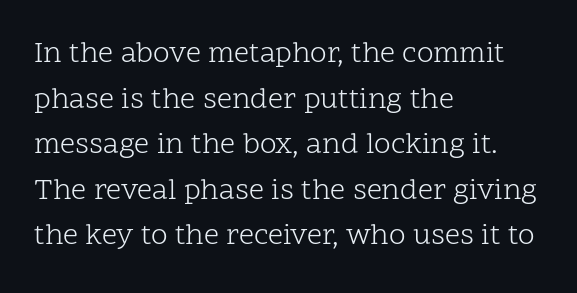
Anything drawn beneath the words? Only blank space. This sample keeps an unexceptional amount of space between lines. Tracking here is standard; glyphs follow each other at the usual distance. Typographically, this falls in the serif category. Think of a printed novel: that variable character pitch is what you see here. In CSS terms this would be text-align: left.
